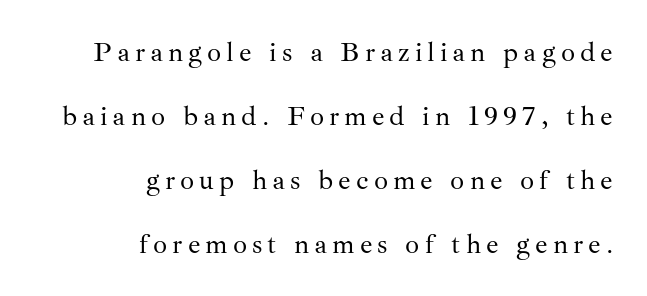
{"serif": "yes", "italic": "no", "bold": "no", "weight": "regular", "width": "normal", "stroke_contrast": "medium", "x_height": "small", "monospaced": "no", "underline": "no", "align": "right", "line_spacing": "loose", "line_spacing_ratio": 2.28, "glyph_px": 28}
